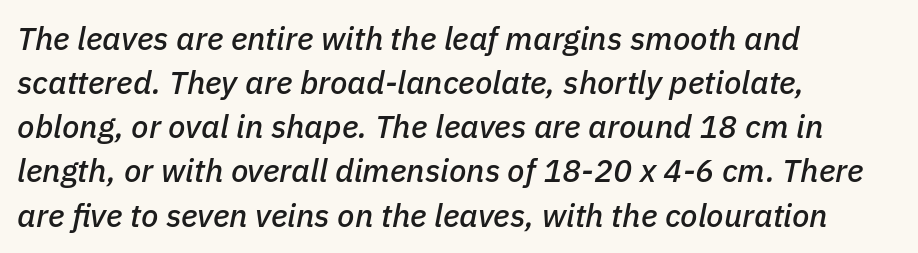
The passage shown has conventional tracking throughout. The rendering anchors every line to the left-hand side. Posture: slanted. Anything drawn beneath the words? Only blank space. The passage shown is typed in a proportional face where columns would drift.
